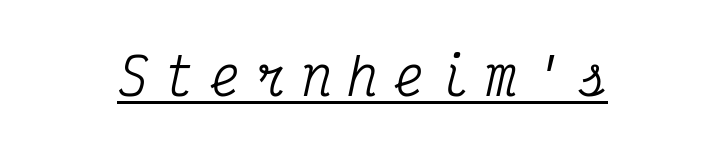
The image shows 50 px condensed serif type, italic (leaning right), monospaced; set unusually wide letter spacing (+0.32 em), underlined; medium stroke contrast and a medium x-height.
